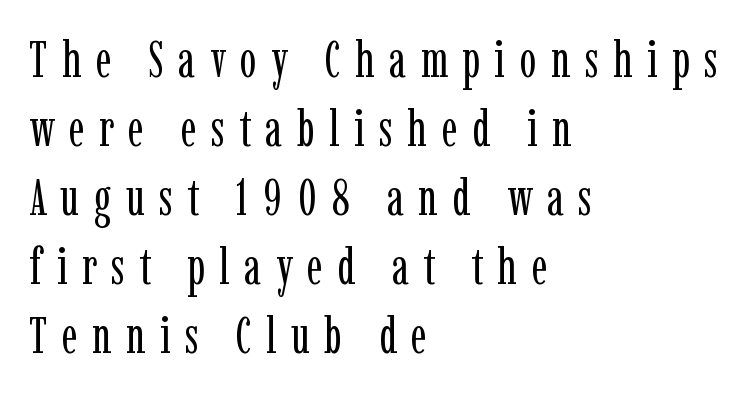
The image shows 50 px regular-weight, condensed serif type, upright; set left-aligned, normal line spacing (1.38x), unusually wide letter spacing (+0.29 em), not underlined; low stroke contrast and a medium x-height.
